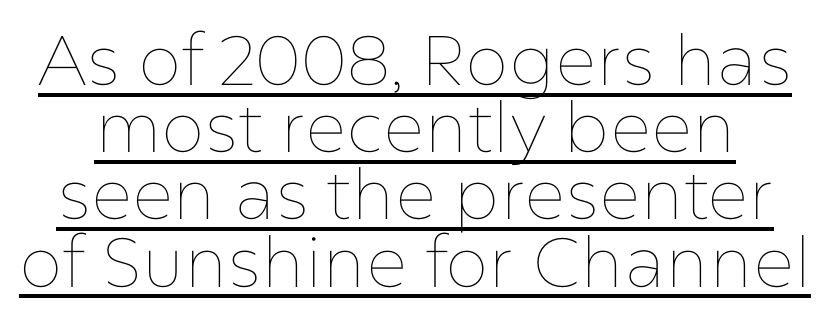
The characters are drawn with everyday or finer stroke widths. Looks like regular typesetting: each glyph gets only the width it needs. Very little white space separates one row of letters from the next. You can see a thin bar hugging the bottom of the glyphs. Tracking here is standard; glyphs follow each other at the usual distance. The font's upright variant was chosen for this text.
